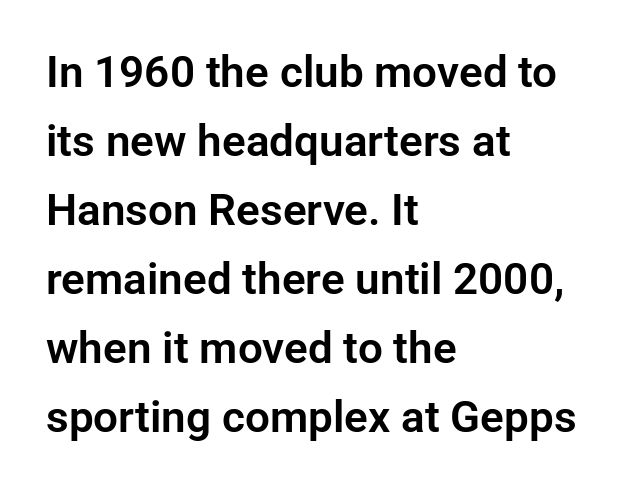
Q: Is the text italic (slanted)? A: No, it is upright.
Q: Is the typeface a serif or a sans-serif typeface? A: Sans-serif.
Q: Is the text underlined? A: No.
Q: How is the paragraph aligned? A: Left-aligned.
Q: Is the spacing between letters normal or unusually wide? A: Normal.
Q: Is the spacing between lines tight, normal or loose? A: Normal.
Q: Width (condensed, normal, or wide)? A: Normal.
Q: Stroke contrast? A: Low.
Q: x-height? A: Medium.
Q: Monospaced? A: No.
